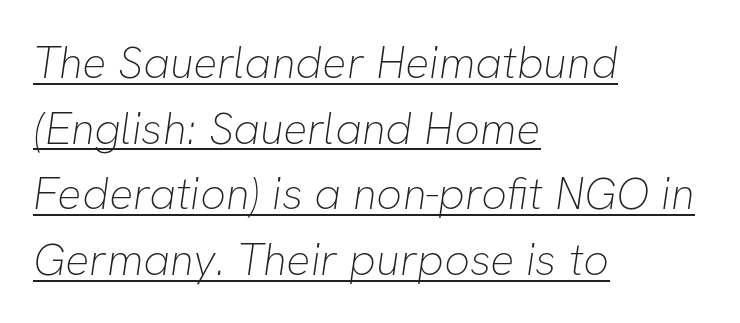
Q: Is the text bold? A: No.
Q: Is the typeface a serif or a sans-serif typeface? A: Sans-serif.
Q: Is the text underlined? A: Yes.
Q: How is the paragraph aligned? A: Left-aligned.
Q: Is the spacing between letters normal or unusually wide? A: Normal.
Q: Is the spacing between lines tight, normal or loose? A: Normal.
Q: Width (condensed, normal, or wide)? A: Normal.
Q: Stroke contrast? A: Low.
Q: x-height? A: Medium.
Q: Monospaced? A: No.
